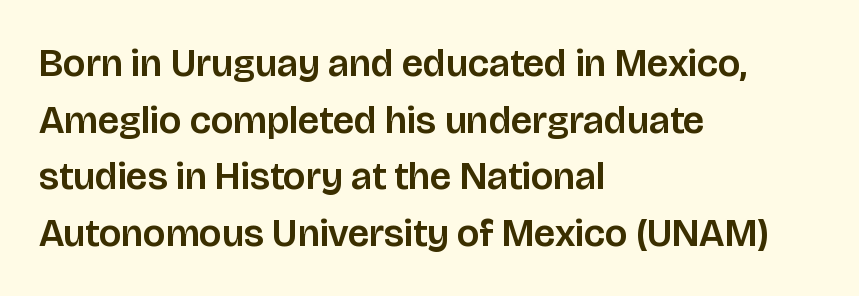
The image shows 39 px sans-serif type, upright; set left-aligned, normal line spacing (1.45x), normal letter spacing, not underlined; low stroke contrast and a large x-height.
